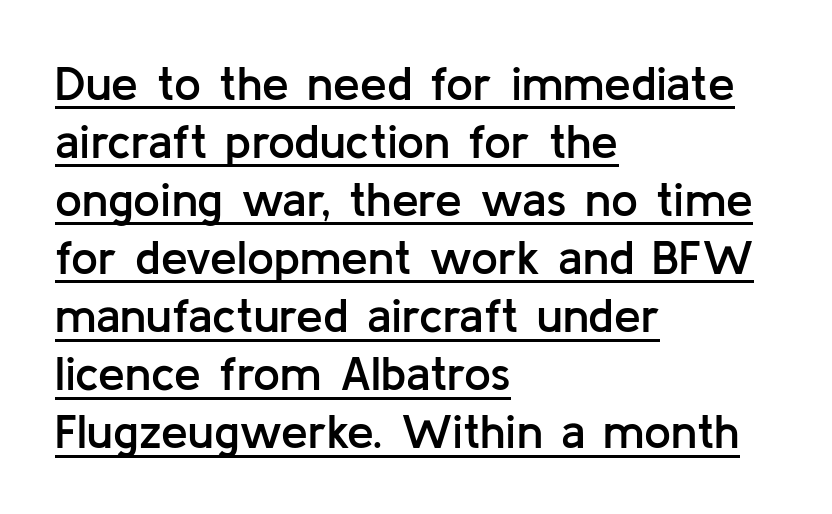
These lines are composed in type without serifs. The lettering holds an erect, upright posture throughout. The passage shown is typed in a proportional face where columns would drift. Where is the straight margin? On the left.
